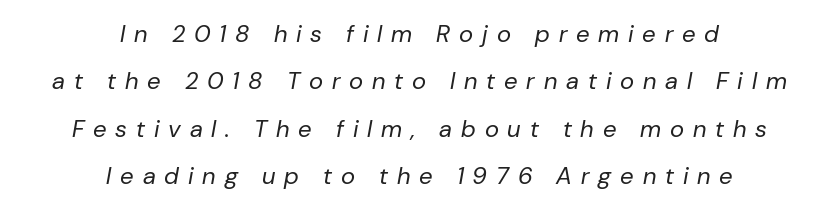
{"italic": "yes", "lean": "right", "slant_degrees": 10, "bold": "no", "underline": "no", "align": "center", "line_spacing": "loose", "line_spacing_ratio": 1.97, "letter_spacing": "wide", "letter_spacing_em": 0.37, "glyph_px": 24}
